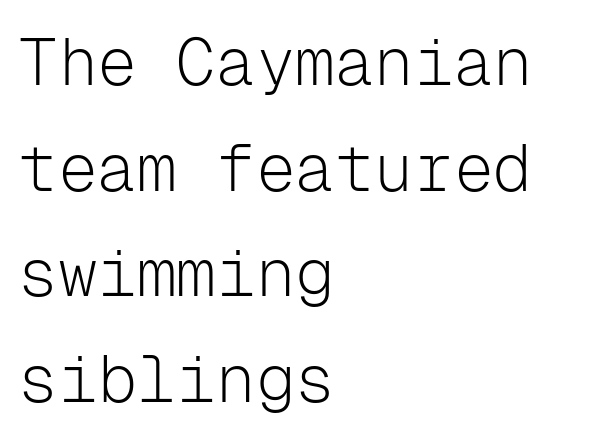
{"serif": "no", "italic": "no", "bold": "no", "weight": "light", "width": "normal", "stroke_contrast": "low", "x_height": "medium", "monospaced": "yes", "underline": "no", "align": "left", "line_spacing": "normal", "line_spacing_ratio": 1.6, "letter_spacing": "normal", "letter_spacing_em": 0.0, "glyph_px": 66}
